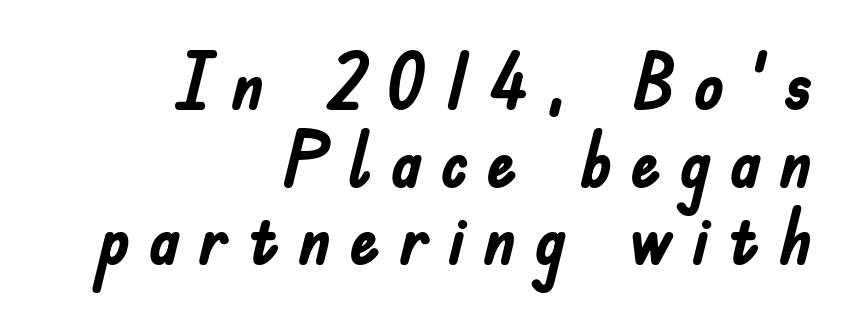
The image shows 76 px semibold, condensed sans-serif type; set right-aligned, tight line spacing (1.02x), unusually wide letter spacing (+0.24 em), not underlined; low stroke contrast and a small x-height.
